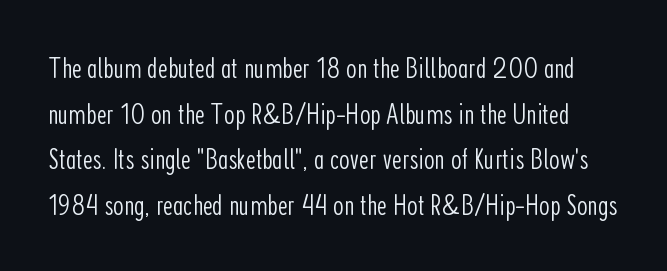
Q: Is the text bold? A: No.
Q: Is the text italic (slanted)? A: No, it is upright.
Q: Is the typeface a serif or a sans-serif typeface? A: Sans-serif.
Q: Is the text underlined? A: No.
Q: Is the spacing between letters normal or unusually wide? A: Normal.
Q: Is the spacing between lines tight, normal or loose? A: Normal.
Q: Width (condensed, normal, or wide)? A: Condensed.
Q: Stroke contrast? A: Low.
Q: x-height? A: Medium.
Q: Monospaced? A: No.
